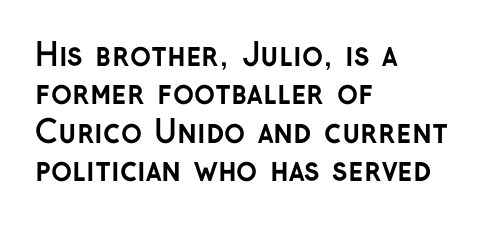
{"serif": "no", "italic": "no", "bold": "yes", "weight": "semibold", "width": "normal", "stroke_contrast": "low", "x_height": "medium", "monospaced": "no", "underline": "no", "align": "left", "line_spacing_ratio": 1.24, "letter_spacing": "normal", "letter_spacing_em": 0.0, "glyph_px": 31}
